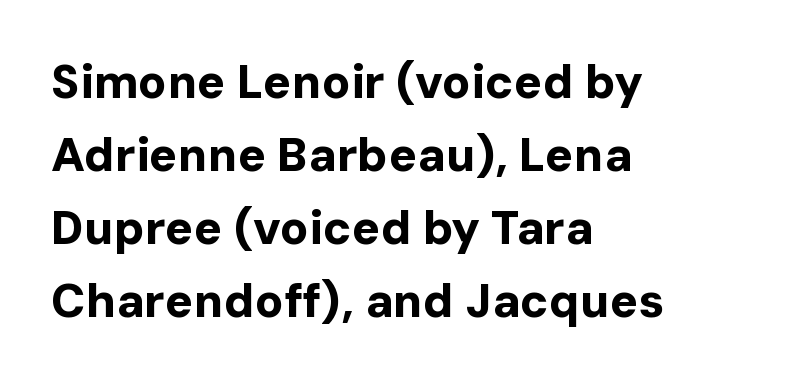
Q: Is the text bold? A: Yes.
Q: Is the text italic (slanted)? A: No, it is upright.
Q: Is the typeface a serif or a sans-serif typeface? A: Sans-serif.
Q: Is the text underlined? A: No.
Q: How is the paragraph aligned? A: Left-aligned.
Q: Is the spacing between letters normal or unusually wide? A: Normal.
Q: Is the spacing between lines tight, normal or loose? A: Normal.
Q: Width (condensed, normal, or wide)? A: Normal.
Q: Stroke contrast? A: Low.
Q: x-height? A: Medium.
Q: Monospaced? A: No.
